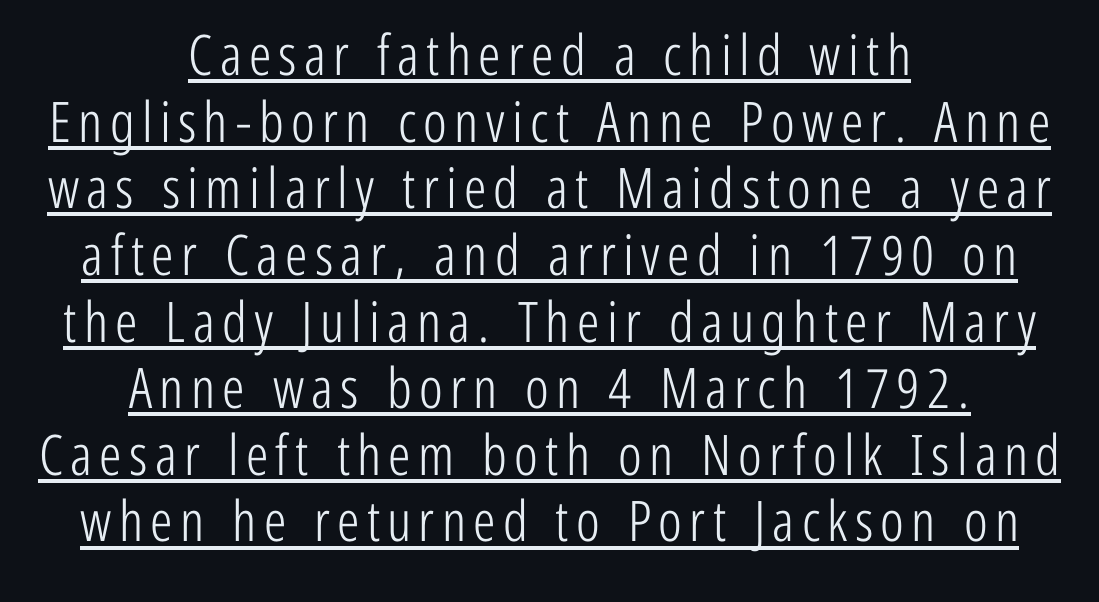
The image shows 56 px light, condensed sans-serif type, upright; set centered, line spacing 1.19x, underlined; low stroke contrast and a medium x-height.
